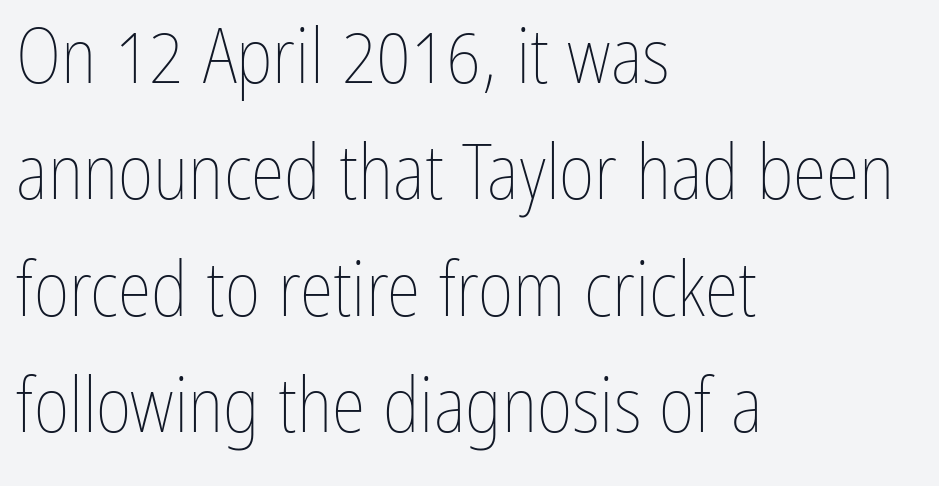
{"italic": "no", "bold": "no", "weight": "thin", "width": "condensed", "stroke_contrast": "low", "x_height": "medium", "monospaced": "no", "underline": "no", "align": "left", "line_spacing": "normal", "line_spacing_ratio": 1.51, "letter_spacing": "normal", "letter_spacing_em": 0.0, "glyph_px": 77}
